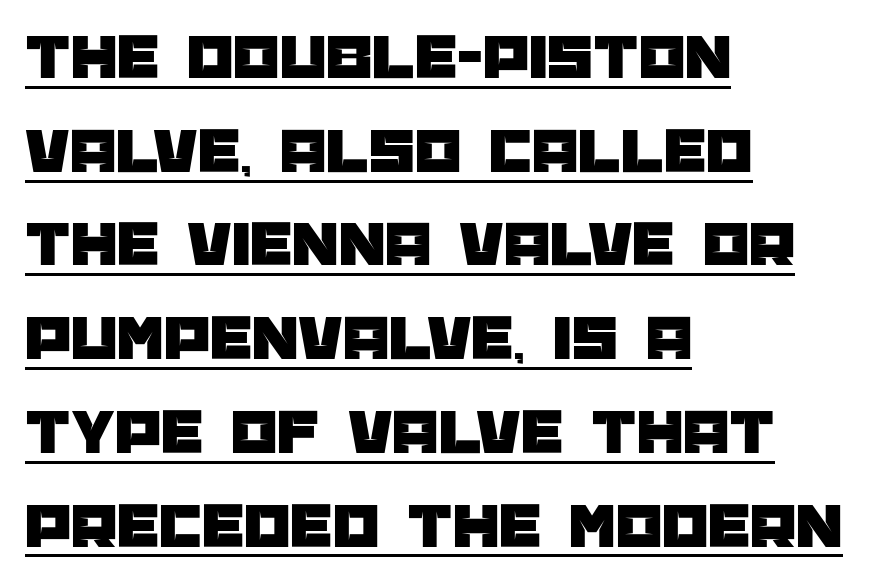
{"serif": "no", "italic": "no", "width": "normal", "stroke_contrast": "low", "x_height": "large", "monospaced": "no", "underline": "yes", "align": "left", "line_spacing": "normal", "line_spacing_ratio": 1.42, "letter_spacing": "normal", "letter_spacing_em": 0.0, "glyph_px": 66}
